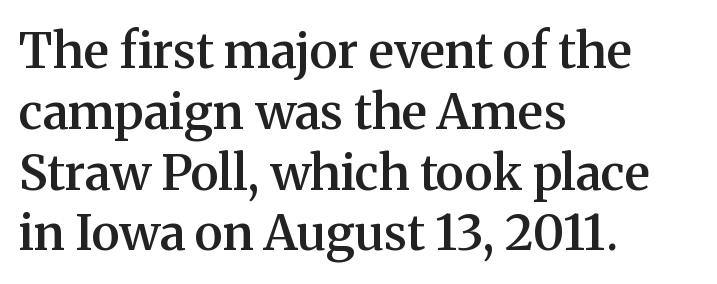
{"serif": "yes", "italic": "no", "bold": "semi", "weight": "semibold", "width": "normal", "stroke_contrast": "medium", "x_height": "medium", "monospaced": "no", "underline": "no", "align": "left", "line_spacing_ratio": 1.24, "letter_spacing": "normal", "letter_spacing_em": 0.0, "glyph_px": 49}
